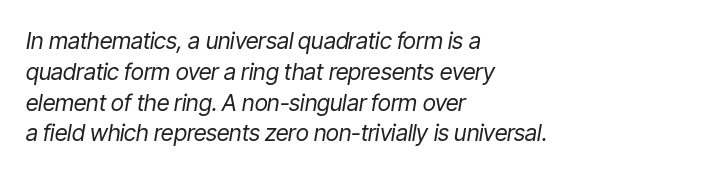
Q: Is the text bold? A: No.
Q: Is the text italic (slanted)? A: Yes, it leans right by about 9 degrees.
Q: Is the text underlined? A: No.
Q: How is the paragraph aligned? A: Left-aligned.
Q: Is the spacing between letters normal or unusually wide? A: Normal.
Q: Is the spacing between lines tight, normal or loose? A: Normal.
